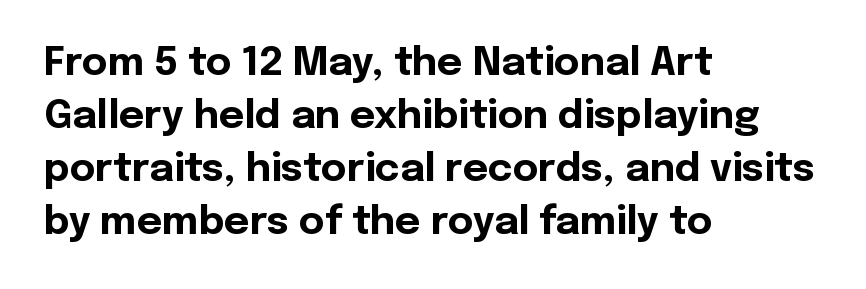
{"serif": "no", "italic": "no", "bold": "yes", "weight": "bold", "width": "normal", "x_height": "medium", "monospaced": "no", "underline": "no", "align": "left", "line_spacing": "normal", "line_spacing_ratio": 1.36, "letter_spacing": "normal", "letter_spacing_em": 0.0, "glyph_px": 39}
